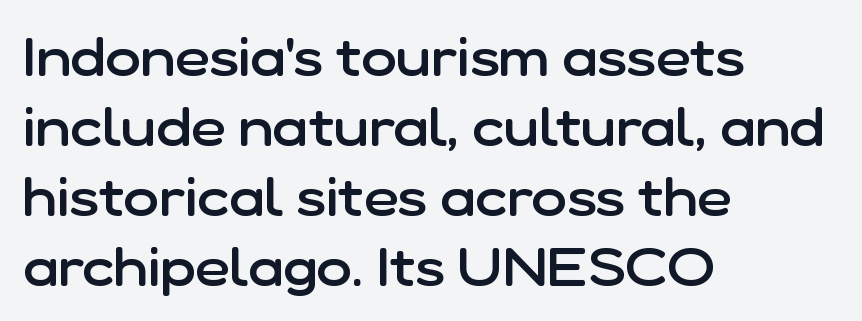
The image shows 53 px semibold sans-serif type, upright; set left-aligned, normal line spacing (1.32x), normal letter spacing, not underlined; low stroke contrast and a medium x-height.
